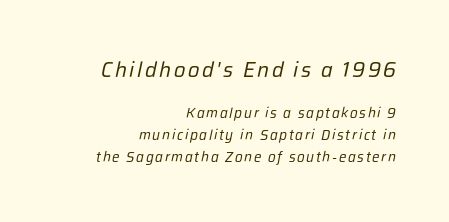
Compared with a typical body face, this is equally light or lighter still. Notice how the stems are inclined rather than vertical — that's the hallmark of italics. Visually, the top section dominates because its glyphs are scaled up. The lines in this sample share a right terminus and differ only in where they begin. Only glyphs here, with clear space below each row. How would I describe the line gaps? Plain and ordinary.
